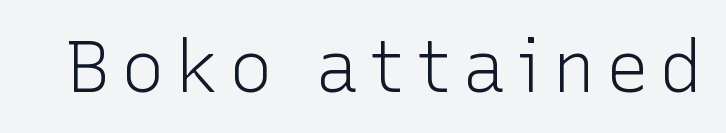
The image shows 73 px light sans-serif type, upright; set not underlined; low stroke contrast and a medium x-height.
